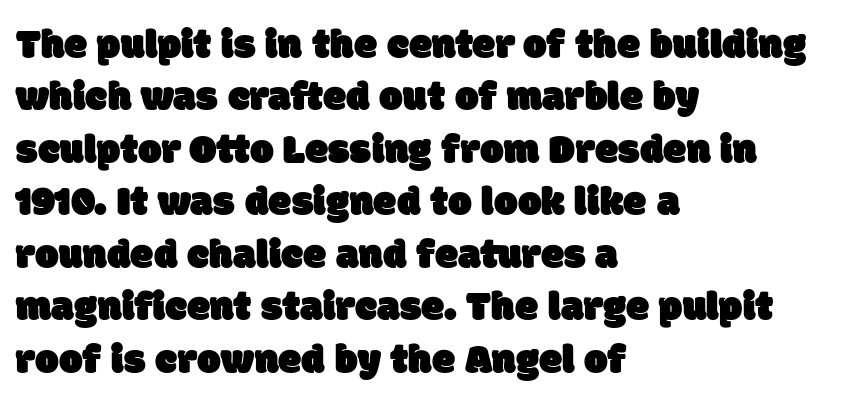
{"serif": "no", "width": "normal", "stroke_contrast": "low", "x_height": "large", "monospaced": "no", "underline": "no", "align": "left", "line_spacing": "normal", "line_spacing_ratio": 1.25, "letter_spacing": "normal", "letter_spacing_em": 0.0, "glyph_px": 42}
